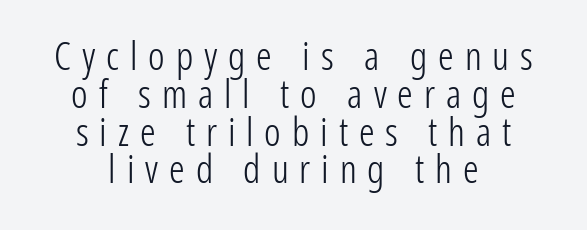
{"serif": "no", "italic": "no", "bold": "no", "weight": "light", "width": "condensed", "stroke_contrast": "low", "x_height": "medium", "monospaced": "no", "underline": "no", "align": "center", "line_spacing": "tight", "line_spacing_ratio": 0.97, "letter_spacing": "wide", "letter_spacing_em": 0.28, "glyph_px": 39}
